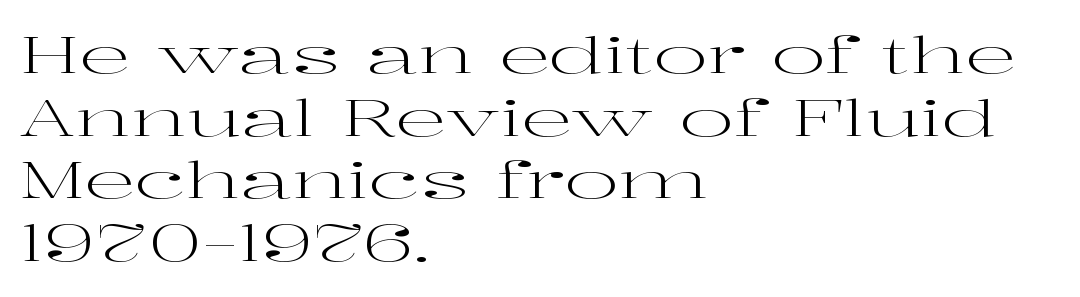
The image shows 51 px regular-weight, wide serif type, upright; set left-aligned, line spacing 1.23x, normal letter spacing, not underlined; high stroke contrast and a medium x-height.
